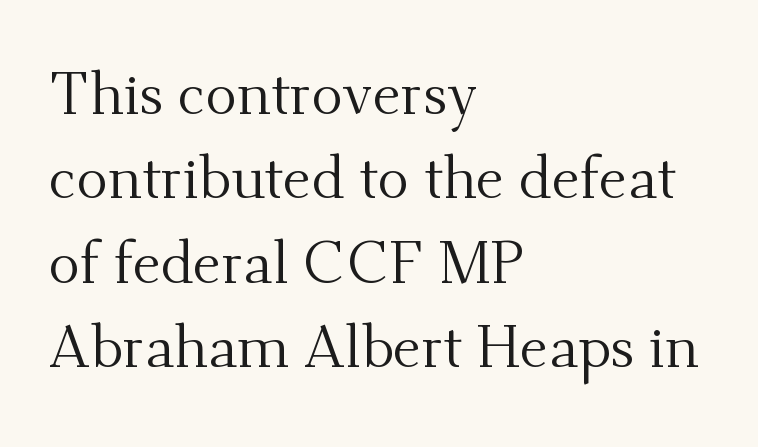
{"serif": "yes", "italic": "no", "bold": "no", "weight": "regular", "width": "normal", "stroke_contrast": "medium", "x_height": "small", "monospaced": "no", "underline": "no", "align": "left", "line_spacing": "normal", "line_spacing_ratio": 1.43, "letter_spacing": "normal", "letter_spacing_em": 0.0, "glyph_px": 59}
